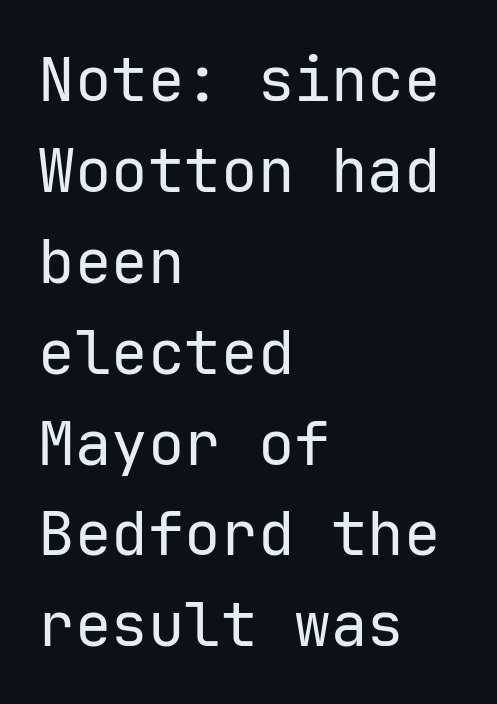
This sample keeps an unexceptional amount of space between lines. Characters remain perfectly vertical along every line. This rendering uses left alignment, leaving the right contour irregular. Is the stroke heavy? The answer is a plain regular-or-lighter.
